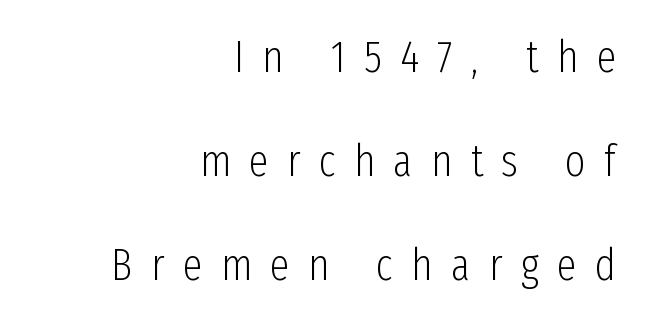
Q: Is the text bold? A: No.
Q: Is the text italic (slanted)? A: No, it is upright.
Q: Is the typeface a serif or a sans-serif typeface? A: Sans-serif.
Q: Is the text underlined? A: No.
Q: How is the paragraph aligned? A: Right-aligned.
Q: Is the spacing between letters normal or unusually wide? A: Unusually wide.
Q: Is the spacing between lines tight, normal or loose? A: Loose.
Q: Width (condensed, normal, or wide)? A: Condensed.
Q: Stroke contrast? A: Low.
Q: x-height? A: Medium.
Q: Monospaced? A: No.
